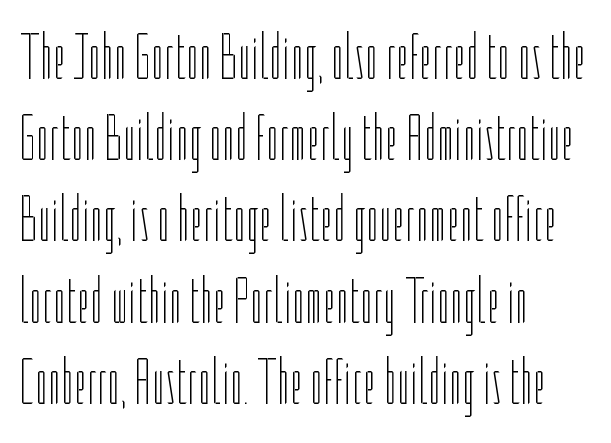
Q: Is the text bold? A: No.
Q: Is the text italic (slanted)? A: No, it is upright.
Q: Is the text underlined? A: No.
Q: How is the paragraph aligned? A: Left-aligned.
Q: Is the spacing between letters normal or unusually wide? A: Normal.
Q: Width (condensed, normal, or wide)? A: Condensed.
Q: Stroke contrast? A: Low.
Q: x-height? A: Medium.
Q: Monospaced? A: No.
